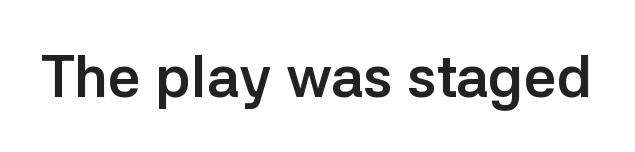
Q: Is the text bold? A: Yes.
Q: Is the text italic (slanted)? A: No, it is upright.
Q: Is the typeface a serif or a sans-serif typeface? A: Sans-serif.
Q: Is the text underlined? A: No.
Q: Is the spacing between letters normal or unusually wide? A: Normal.
Q: Width (condensed, normal, or wide)? A: Normal.
Q: Stroke contrast? A: Low.
Q: x-height? A: Medium.
Q: Monospaced? A: No.
